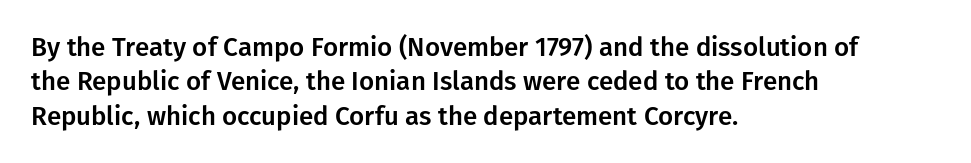
Here the glyphs are tracked normally, forming tight word shapes. Notice how the passage keeps a crisp vertical edge on the left only. A normal amount of white space separates one row of letters from the next. The string is rendered with underlining switched off.
